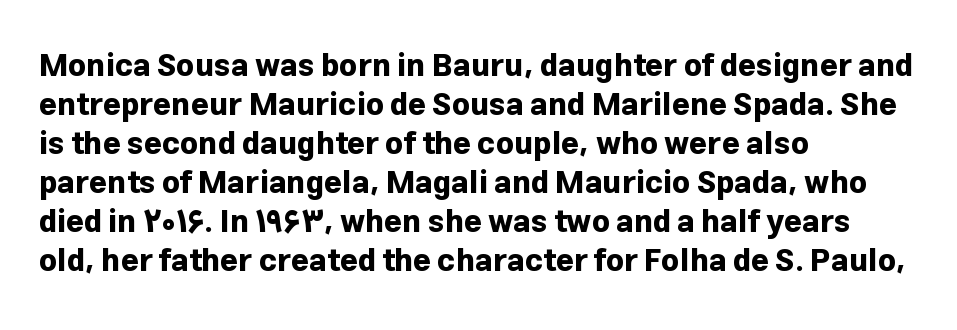
Q: Is the text bold? A: Yes.
Q: Is the text italic (slanted)? A: No, it is upright.
Q: Is the typeface a serif or a sans-serif typeface? A: Sans-serif.
Q: Is the text underlined? A: No.
Q: How is the paragraph aligned? A: Left-aligned.
Q: Is the spacing between letters normal or unusually wide? A: Normal.
Q: Is the spacing between lines tight, normal or loose? A: Normal.
Q: Width (condensed, normal, or wide)? A: Normal.
Q: Stroke contrast? A: Low.
Q: x-height? A: Medium.
Q: Monospaced? A: No.
